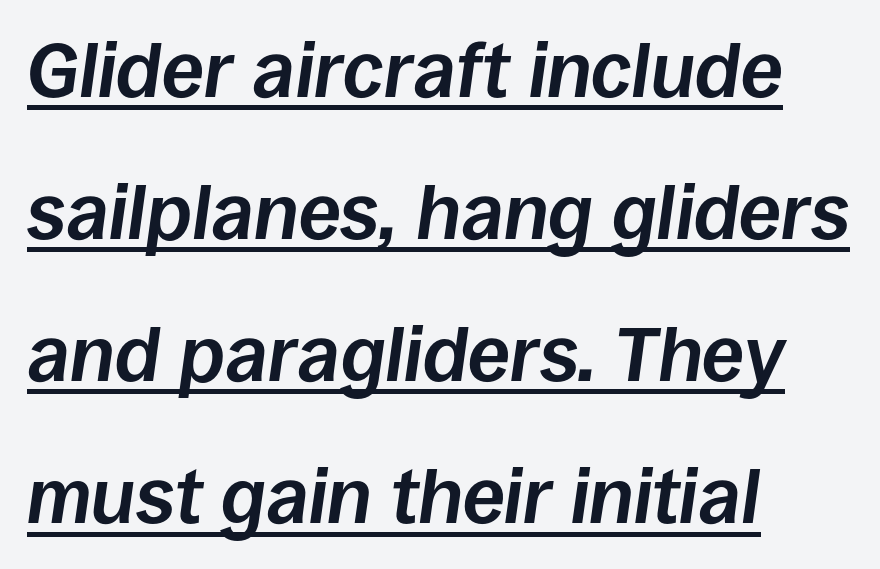
The image shows 76 px bold type, italic (leaning right); set left-aligned, line spacing 1.87x, normal letter spacing, underlined; low stroke contrast and a large x-height.
